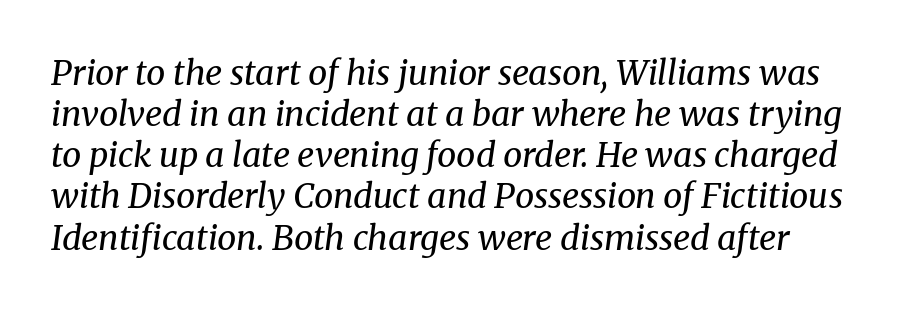
These lines are rendered in a variable-pitch font. Summary of weight: not heavy and not bold. Tracking value appears to be zero — textbook default spacing. Classification — serif. Glance below the letters and you will spot only blank space.
